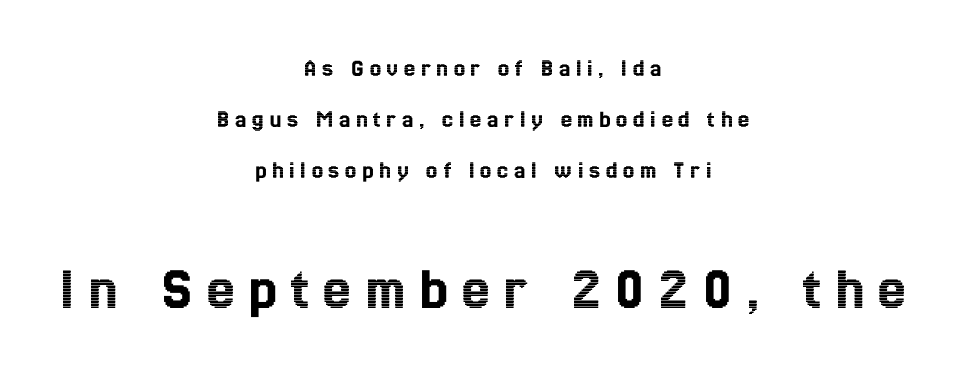
{"italic": "no", "width": "condensed", "x_height": "medium", "monospaced": "no", "underline": "no", "align": "center", "line_spacing": "loose", "line_spacing_ratio": 2.05, "letter_spacing": "wide", "letter_spacing_em": 0.23, "larger_block": "second", "size_ratio": 2.48, "glyph_px": 62}
